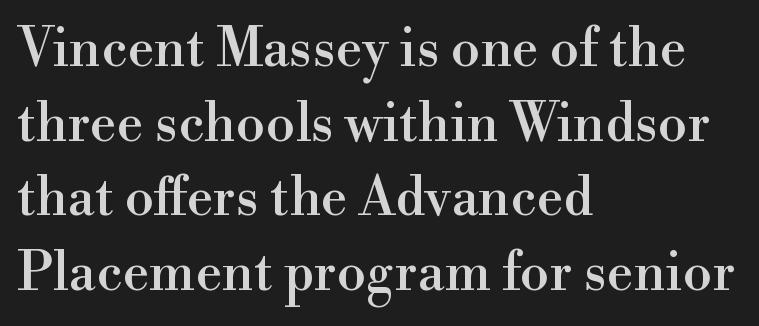
Q: Is the text italic (slanted)? A: No, it is upright.
Q: Is the typeface a serif or a sans-serif typeface? A: Serif.
Q: Is the text underlined? A: No.
Q: How is the paragraph aligned? A: Left-aligned.
Q: Is the spacing between letters normal or unusually wide? A: Normal.
Q: Is the spacing between lines tight, normal or loose? A: Normal.
Q: Width (condensed, normal, or wide)? A: Normal.
Q: x-height? A: Small.
Q: Monospaced? A: No.
